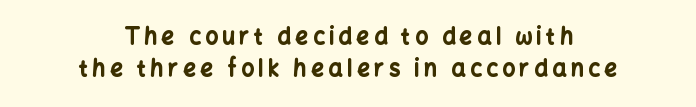
The zone under the glyphs is completely vacant. Strong, thick strokes mark this as bold type. Layout note: lines centered. Reading down the column, the eye jumps a familiar distance to each next line. The type sits square on the baseline with zero lean. The type is letterspaced generously, with wide tracking.
